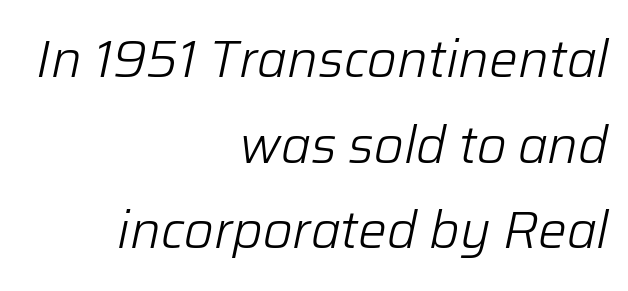
The image shows 51 px light type, italic (leaning right); set right-aligned, normal line spacing (1.68x), normal letter spacing, not underlined; low stroke contrast and a medium x-height.
